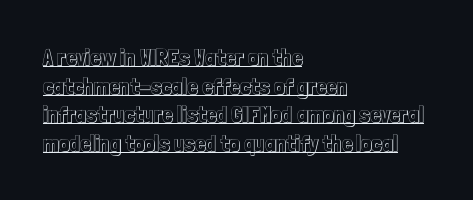
The image shows 23 px text type, upright; set left-aligned, line spacing 1.24x, normal letter spacing, underlined.
